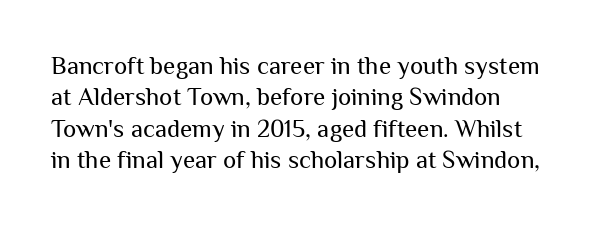
The image shows 25 px text type, upright; set normal line spacing (1.26x), normal letter spacing, not underlined.
